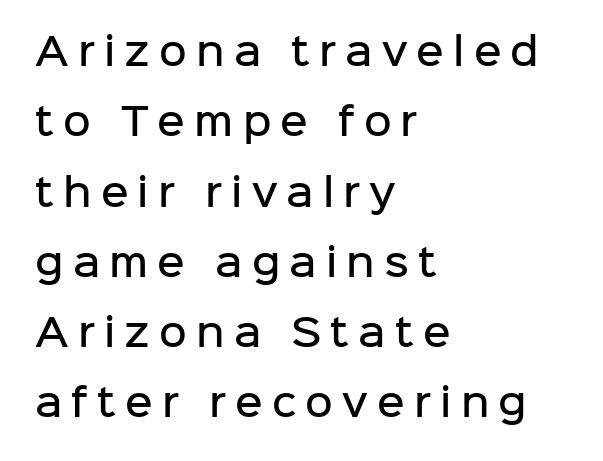
Q: Is the text bold? A: Semi-bold.
Q: Is the text italic (slanted)? A: No, it is upright.
Q: Is the typeface a serif or a sans-serif typeface? A: Sans-serif.
Q: Is the text underlined? A: No.
Q: How is the paragraph aligned? A: Left-aligned.
Q: Is the spacing between letters normal or unusually wide? A: Unusually wide.
Q: Width (condensed, normal, or wide)? A: Normal.
Q: Stroke contrast? A: Low.
Q: x-height? A: Medium.
Q: Monospaced? A: No.
